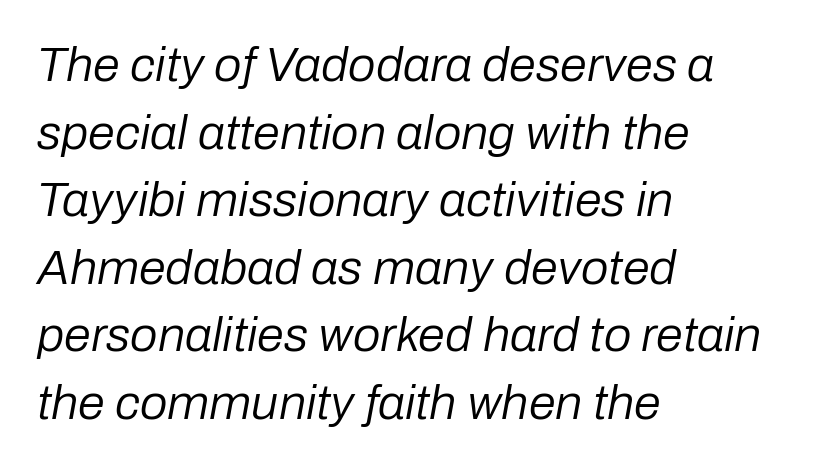
The image shows 49 px regular-weight type, italic (leaning right); set left-aligned, normal line spacing (1.38x), normal letter spacing, not underlined; low stroke contrast and a medium x-height.
